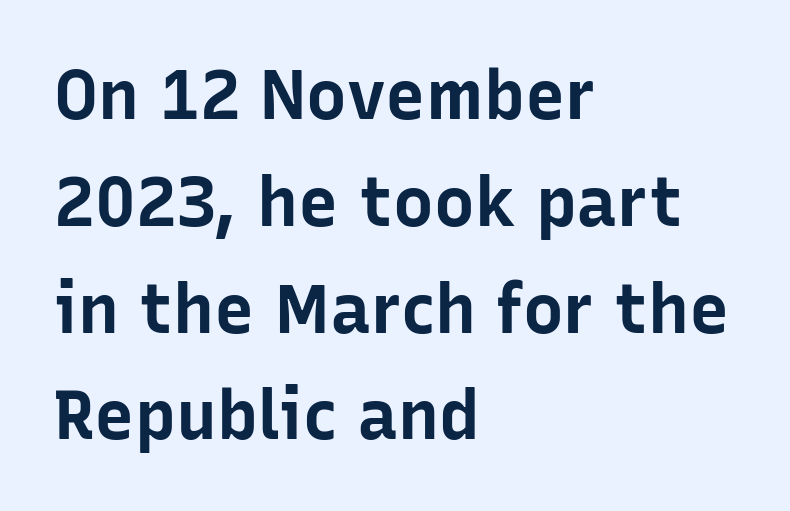
Posture: straight, roman, zero tilt. The font family rendered here belongs to the sans-serif group. The letters sit at their default tracking, neither squeezed nor spread. The words here are not underlined. The lines in this sample share a left origin and differ only in where they stop. The passage shown is typed in a proportional face where columns would drift.
